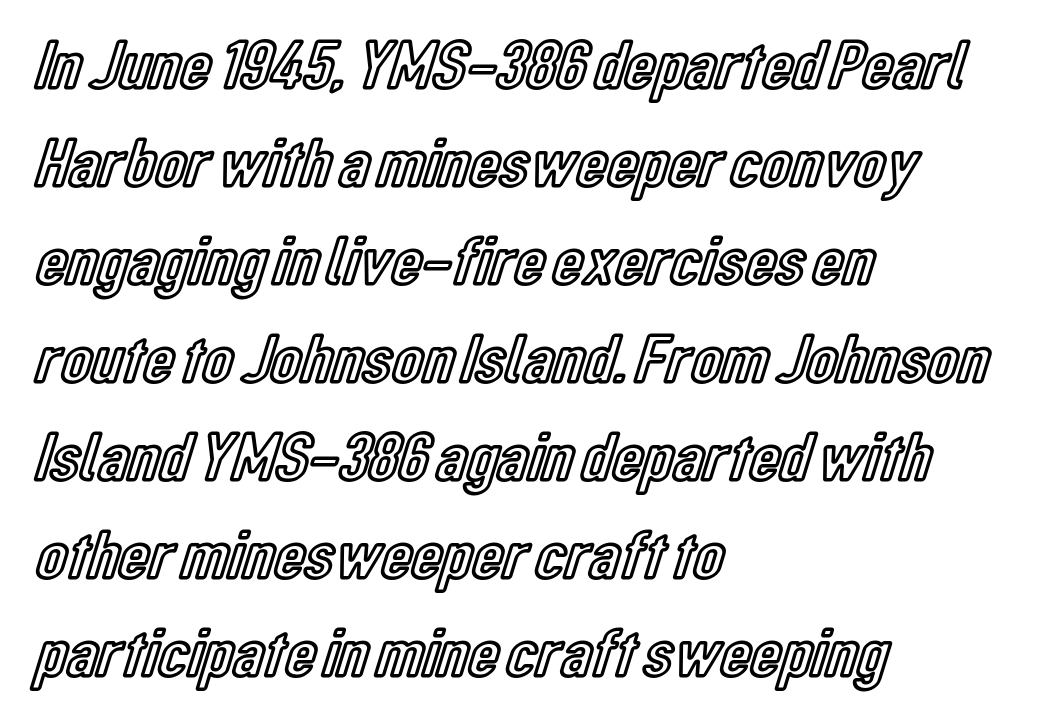
The image shows 70 px condensed type; set left-aligned, normal line spacing (1.4x), normal letter spacing, not underlined; a medium x-height.
